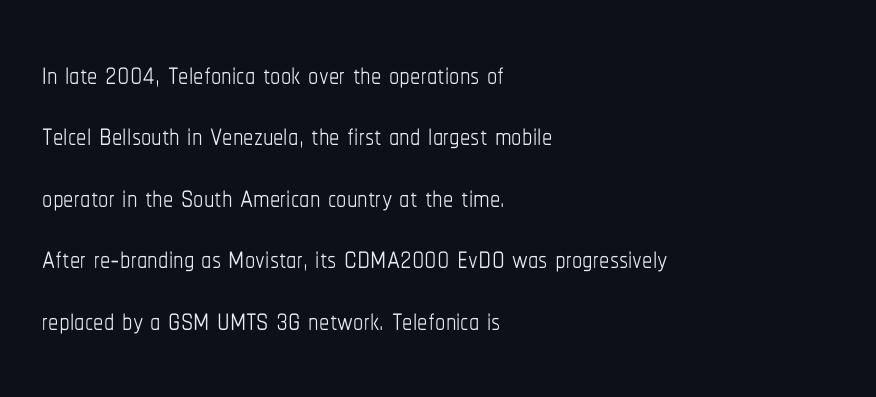
The area under the type is left untouched. Think of a printed novel: that variable character pitch is what you see here. The letters look calm and open, with moderate or lighter stems. Quick note: not italic, upright. Is the block centered? No — it sits flush against the left margin.
